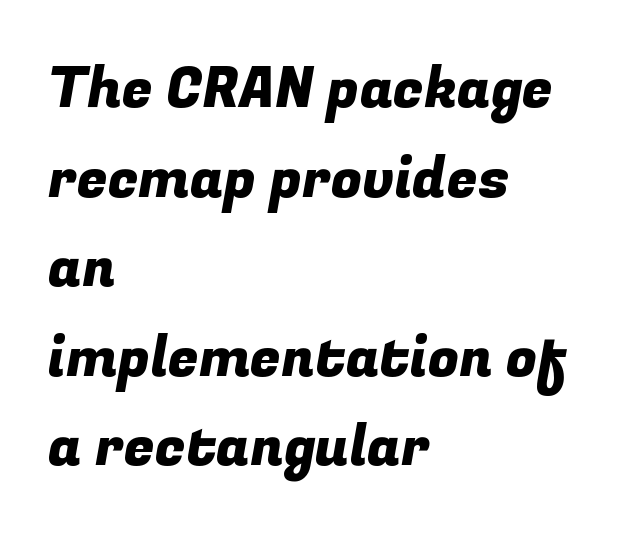
Words float on clear page, feet unadorned. These lines are rendered in a variable-pitch font. Evenly set lines give the paragraph a standard silhouette. Nothing unusual about the tracking: characters are spaced as the font intends. Type style note: lacks serifs. Does the copy run flush right? No — it runs flush left.
